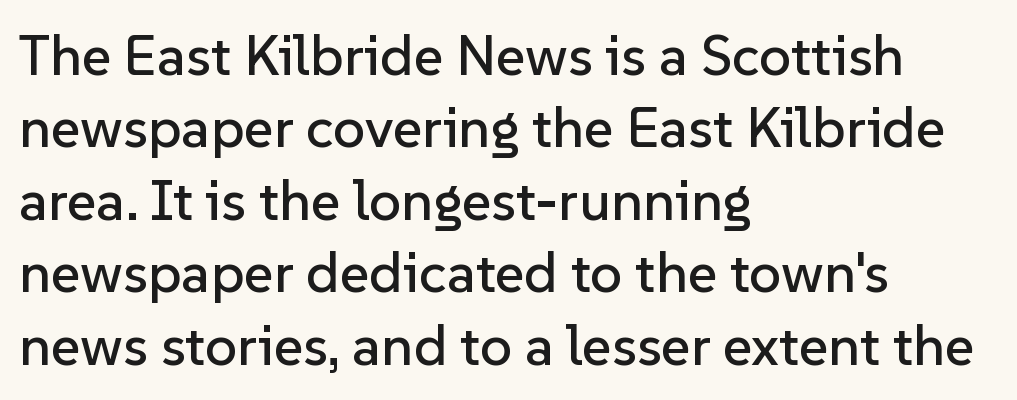
{"serif": "no", "italic": "no", "width": "normal", "stroke_contrast": "low", "x_height": "medium", "monospaced": "no", "underline": "no", "align": "left", "line_spacing": "normal", "line_spacing_ratio": 1.27, "letter_spacing": "normal", "letter_spacing_em": 0.0, "glyph_px": 57}
